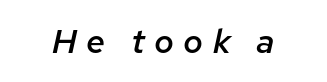
The image shows 34 px semibold type, italic (leaning right); set unusually wide letter spacing (+0.27 em), not underlined; low stroke contrast and a medium x-height.
